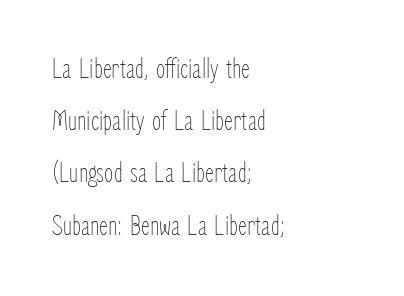
{"italic": "no", "bold": "no", "weight": "thin", "width": "condensed", "stroke_contrast": "low", "x_height": "medium", "monospaced": "no", "underline": "no", "align": "left", "line_spacing_ratio": 1.74, "letter_spacing": "normal", "letter_spacing_em": 0.0, "glyph_px": 30}
